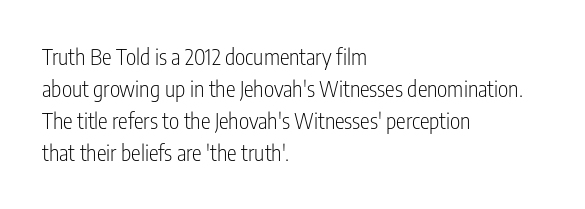
Q: Is the text bold? A: No.
Q: Is the text italic (slanted)? A: No, it is upright.
Q: Is the text underlined? A: No.
Q: How is the paragraph aligned? A: Left-aligned.
Q: Is the spacing between letters normal or unusually wide? A: Normal.
Q: Is the spacing between lines tight, normal or loose? A: Normal.
